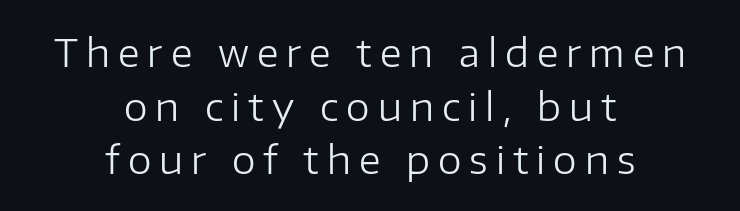
Stroke terminals: plain, sans-serif. Proportional: the letters do not fall into vertical columns. Posture: upright roman. A bare baseline throughout the passage. Someone cranked the tracking dial way up on this one. Reading down the column, the eye jumps a familiar distance to each next line.
